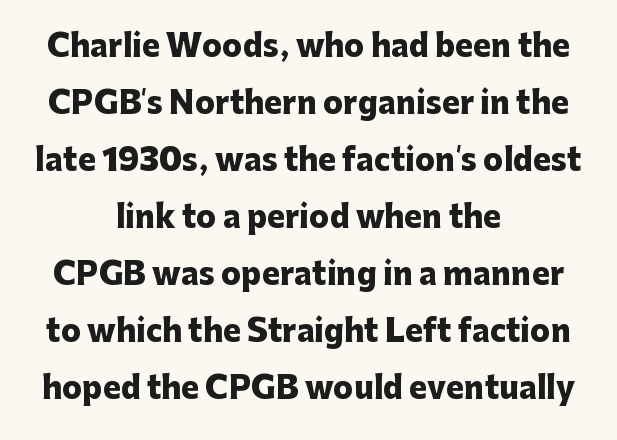
Q: Is the text bold? A: Yes.
Q: Is the text italic (slanted)? A: No, it is upright.
Q: Is the typeface a serif or a sans-serif typeface? A: Sans-serif.
Q: Is the text underlined? A: No.
Q: How is the paragraph aligned? A: Centered.
Q: Is the spacing between letters normal or unusually wide? A: Normal.
Q: Is the spacing between lines tight, normal or loose? A: Loose.
Q: Width (condensed, normal, or wide)? A: Normal.
Q: Stroke contrast? A: Low.
Q: x-height? A: Medium.
Q: Monospaced? A: No.
